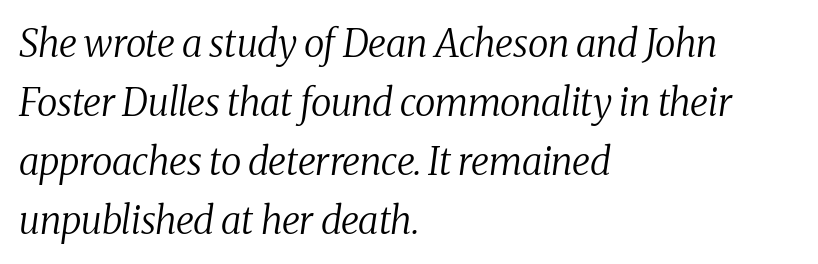
The line texture is even and compact thanks to regular tracking. These lines are rendered in a variable-pitch font. In CSS terms this would be text-align: left. Old-style or modern, the face here clearly has serifs.
